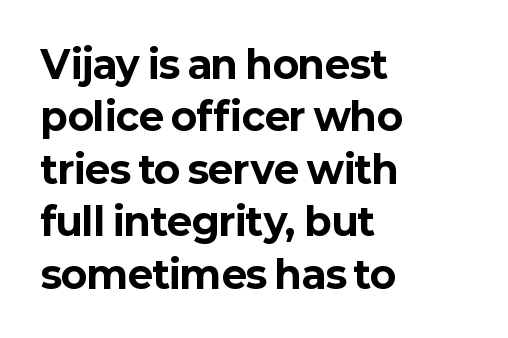
This is roman type, the default non-slanted kind. The foot of each line stays bare and open. Character widths vary here, with narrow letters taking less room than wide ones. Successive baselines arrive at the customary interval. These lines keep a tight, regular rhythm from letter to letter.
